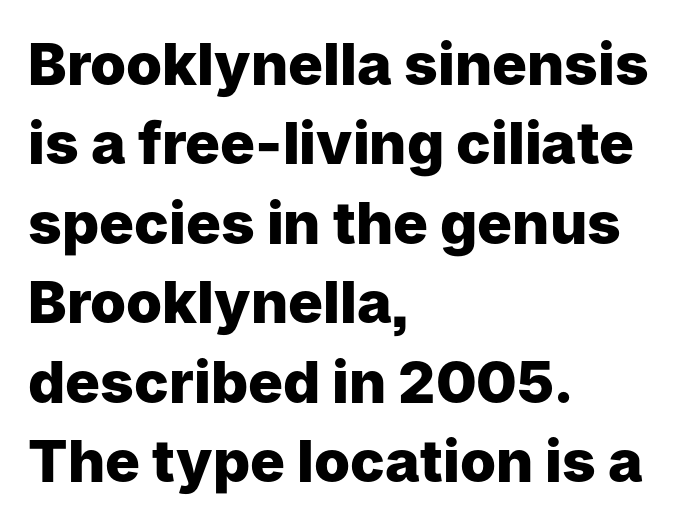
The image shows 58 px heavy sans-serif type, upright; set left-aligned, normal line spacing (1.37x), normal letter spacing, not underlined; low stroke contrast and a medium x-height.
